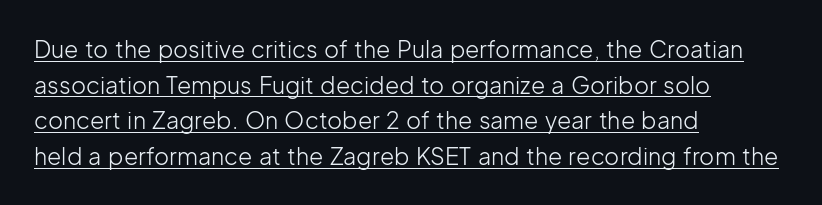
The image shows 23 px text type, upright; set left-aligned, normal line spacing (1.55x), normal letter spacing, underlined.
